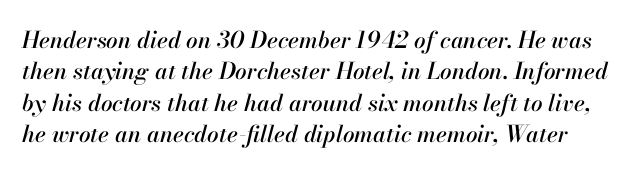
{"italic": "yes", "lean": "right", "slant_degrees": 13, "underline": "no", "line_spacing": "normal", "line_spacing_ratio": 1.36, "letter_spacing": "normal", "letter_spacing_em": 0.0, "glyph_px": 23}
